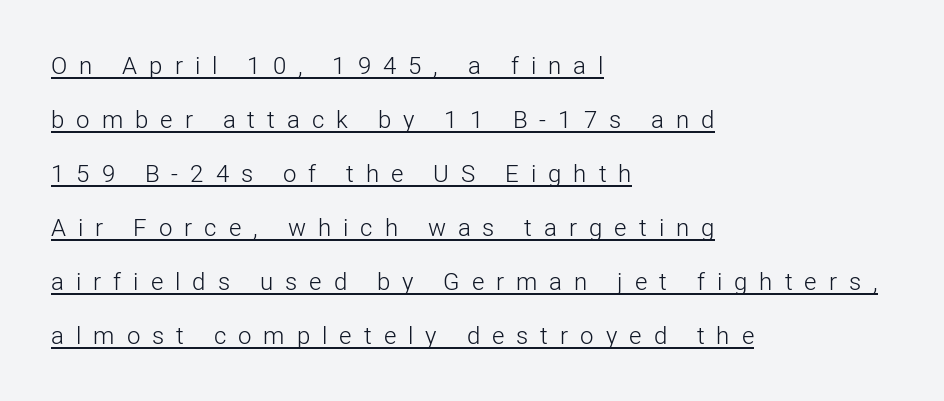
The image shows 24 px text type, upright; set left-aligned, loose line spacing (2.25x), unusually wide letter spacing (+0.5 em), underlined.
